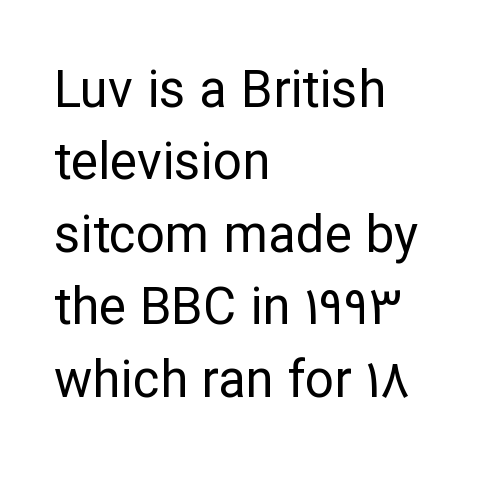
Regarding leading, the lines here are spaced in the standard way. Compared with a typical body face, this is equally light or lighter still. It's the straight-up-and-down kind of type. Looks like regular typesetting: each glyph gets only the width it needs. Short and long lines alike share a common starting point at left.
